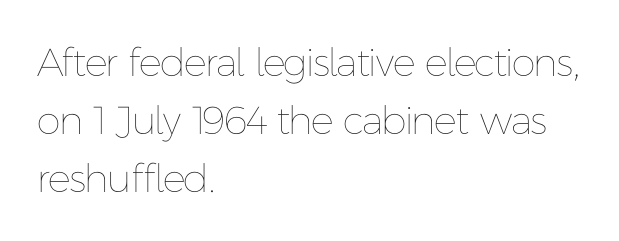
The image shows 39 px thin type, upright; set left-aligned, normal line spacing (1.49x), normal letter spacing, not underlined; low stroke contrast and a medium x-height.
